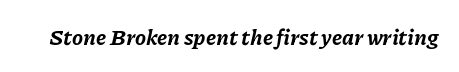
The image shows 22 px bold type, italic (leaning right); set normal letter spacing, not underlined.
